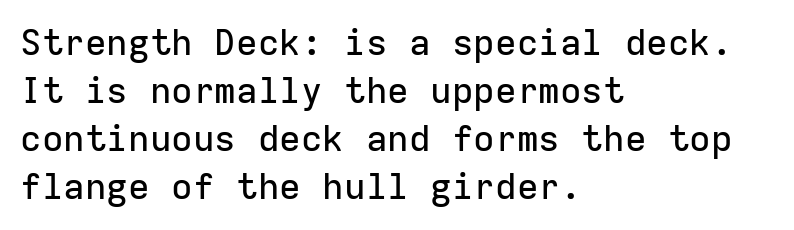
{"serif": "no", "italic": "no", "width": "normal", "stroke_contrast": "low", "x_height": "medium", "monospaced": "yes", "underline": "no", "align": "left", "line_spacing": "normal", "line_spacing_ratio": 1.33, "letter_spacing": "normal", "letter_spacing_em": 0.0, "glyph_px": 36}
